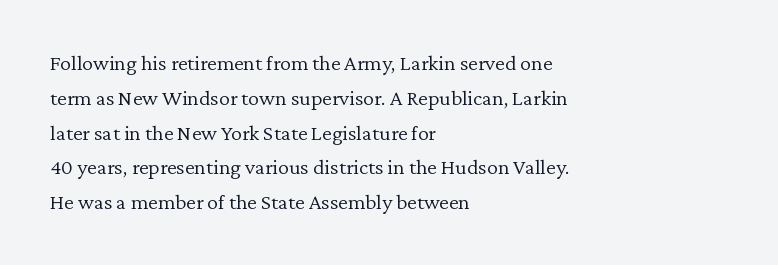
Q: Is the text bold? A: No.
Q: Is the text italic (slanted)? A: No, it is upright.
Q: Is the text underlined? A: No.
Q: How is the paragraph aligned? A: Left-aligned.
Q: Is the spacing between letters normal or unusually wide? A: Normal.
Q: Is the spacing between lines tight, normal or loose? A: Normal.
